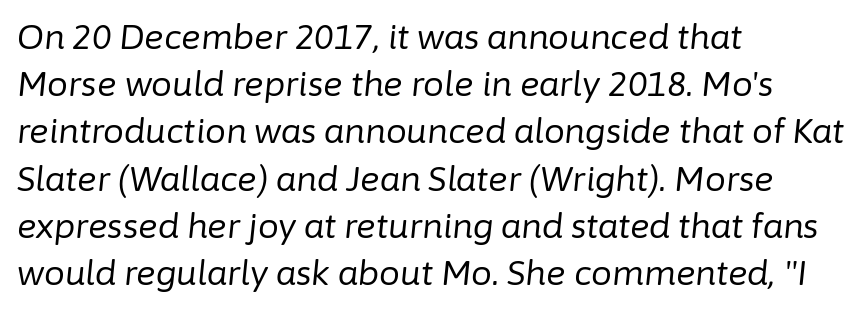
A quiet, ordinary-to-light weight characterises the typeface. The block of text has a typical density, with ordinary space between rows. Each letter keeps its own natural width here, so spacing adapts to shape. It's the slanting kind of type.
